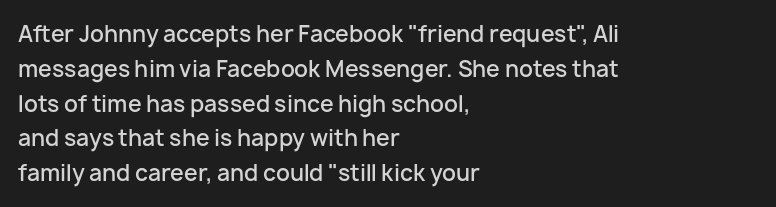
Q: Is the text bold? A: Semi-bold.
Q: Is the text italic (slanted)? A: No, it is upright.
Q: Is the text underlined? A: No.
Q: How is the paragraph aligned? A: Left-aligned.
Q: Is the spacing between letters normal or unusually wide? A: Normal.
Q: Is the spacing between lines tight, normal or loose? A: Normal.
